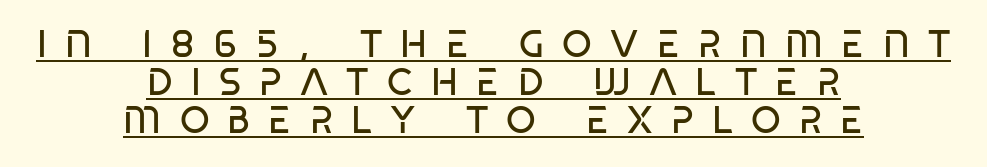
Q: Is the text bold? A: No.
Q: Is the typeface a serif or a sans-serif typeface? A: Sans-serif.
Q: Is the text underlined? A: Yes.
Q: How is the paragraph aligned? A: Centered.
Q: Is the spacing between letters normal or unusually wide? A: Unusually wide.
Q: Is the spacing between lines tight, normal or loose? A: Tight.
Q: Width (condensed, normal, or wide)? A: Condensed.
Q: Stroke contrast? A: Low.
Q: x-height? A: Large.
Q: Monospaced? A: No.
